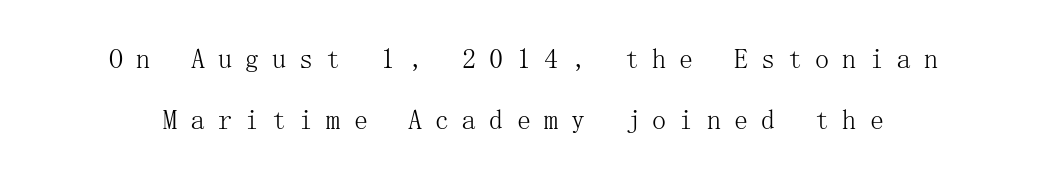
The image shows 28 px light serif type, upright; set loose line spacing (2.17x), unusually wide letter spacing (+0.47 em), not underlined; medium stroke contrast and a medium x-height.
